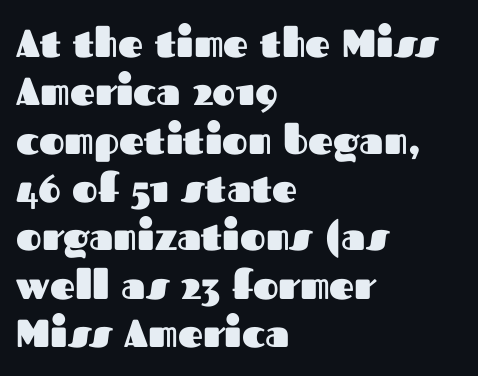
You can tell it's not italic because the verticals are truly vertical. Weight: bold. Honestly, there is no underline to notice here at all. The rag falls on the right side of this text block. This sample has the flowing, uneven cadence of proportional lettering.
